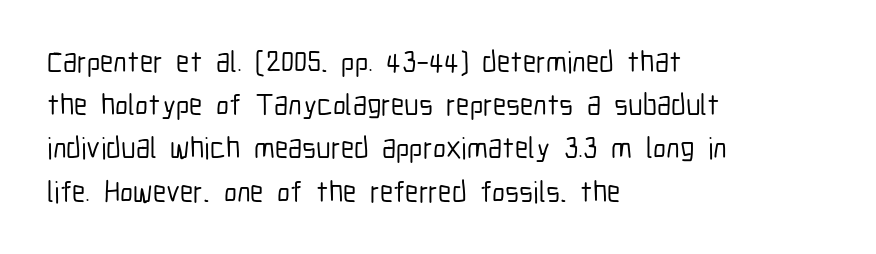
{"serif": "no", "italic": "no", "width": "condensed", "stroke_contrast": "low", "x_height": "medium", "monospaced": "no", "underline": "no", "align": "left", "line_spacing": "normal", "line_spacing_ratio": 1.44, "letter_spacing": "normal", "letter_spacing_em": 0.0, "glyph_px": 30}
